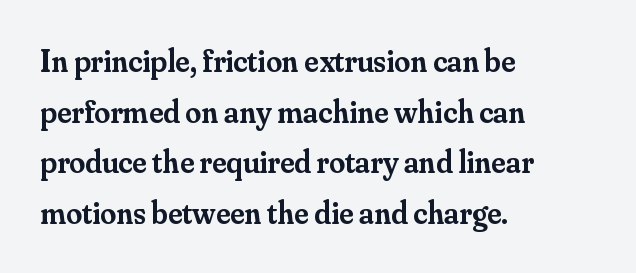
The axis of the letterforms is exactly vertical. Varying glyph widths throughout — classic text-font behaviour. Compared with a centered layout, this one pins lines to the left instead. The face used here is seriffed, in the tradition of book romans.
